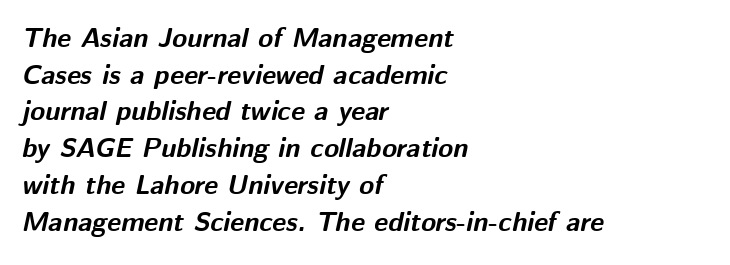
It's the slanting kind of type. Set as a true bold cut, around the 700 mark. The rendering anchors every line to the left-hand side. Descender tails drop into unmarked territory. Normally led — the rows are evenly, conventionally spaced. Here the glyphs are tracked normally, forming tight word shapes.
